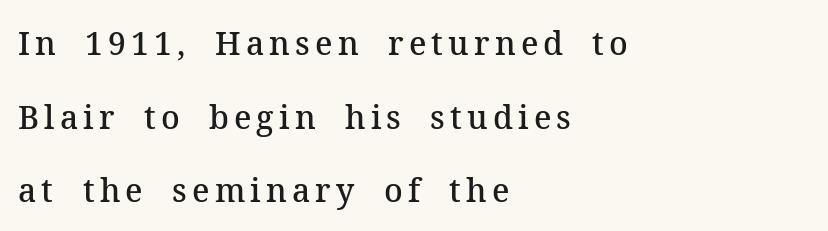
{"serif": "yes", "italic": "no", "bold": "semi", "weight": "semibold", "width": "normal", "stroke_contrast": "medium", "x_height": "medium", "monospaced": "no", "underline": "no", "align": "left", "line_spacing": "loose", "line_spacing_ratio": 2.3, "glyph_px": 32}
